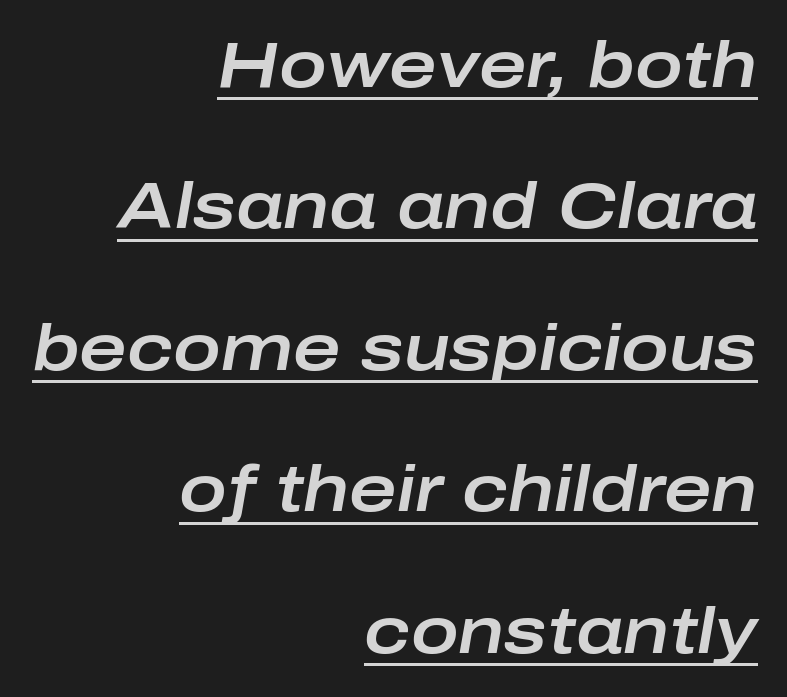
Q: Is the text italic (slanted)? A: Yes, it leans right by about 10 degrees.
Q: Is the text underlined? A: Yes.
Q: How is the paragraph aligned? A: Right-aligned.
Q: Is the spacing between letters normal or unusually wide? A: Normal.
Q: Is the spacing between lines tight, normal or loose? A: Loose.
Q: Width (condensed, normal, or wide)? A: Wide.
Q: Stroke contrast? A: Low.
Q: x-height? A: Medium.
Q: Monospaced? A: No.
